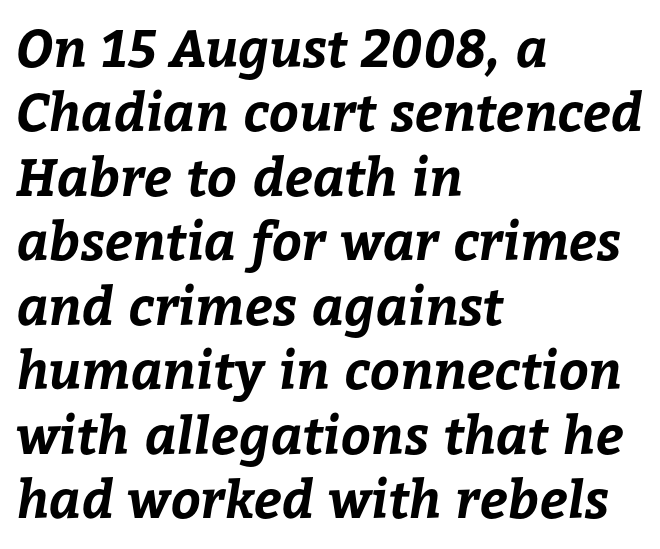
The image shows 52 px bold type; set left-aligned, line spacing 1.24x, normal letter spacing, not underlined; low stroke contrast and a medium x-height.
